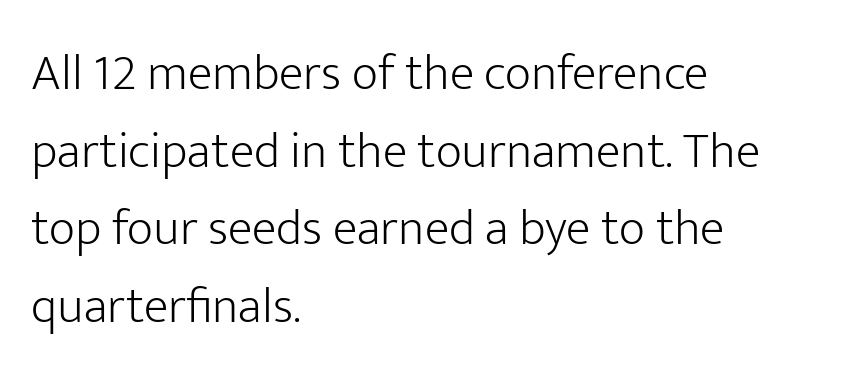
{"serif": "no", "italic": "no", "bold": "no", "weight": "light", "width": "normal", "stroke_contrast": "low", "x_height": "medium", "monospaced": "no", "underline": "no", "align": "left", "line_spacing": "normal", "line_spacing_ratio": 1.52, "letter_spacing": "normal", "letter_spacing_em": 0.0, "glyph_px": 51}
